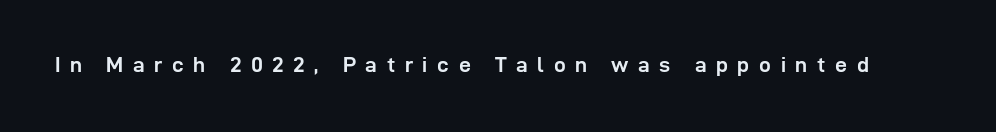
{"italic": "no", "bold": "yes", "underline": "no", "letter_spacing": "wide", "letter_spacing_em": 0.46, "glyph_px": 21}
